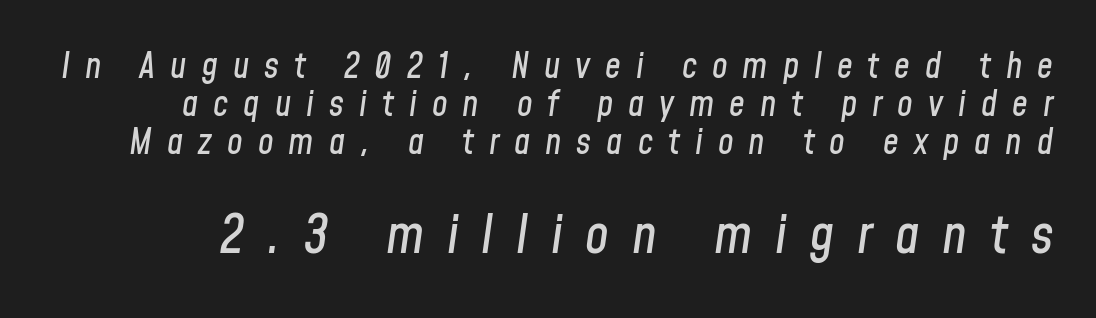
Inter-character spacing is expanded well beyond the font's built-in metrics. Designer's note — italics engaged. A typesetter would call this proportional, since set widths differ per character. Just letters on the line, the space beneath them empty.
